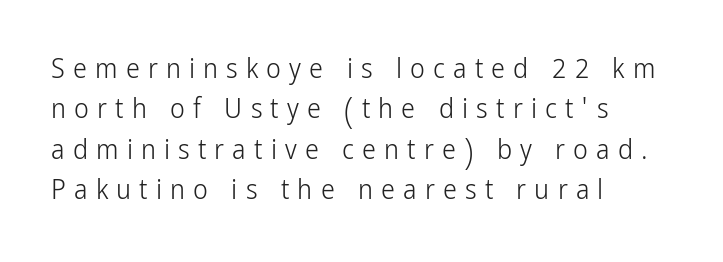
The image shows 28 px light, condensed sans-serif type, upright; set left-aligned, normal line spacing (1.44x), unusually wide letter spacing (+0.29 em), not underlined; low stroke contrast and a medium x-height.
